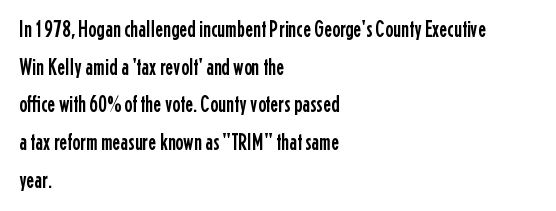
{"italic": "no", "underline": "no", "align": "left", "line_spacing": "normal", "line_spacing_ratio": 1.57, "letter_spacing": "normal", "letter_spacing_em": 0.0, "glyph_px": 24}
